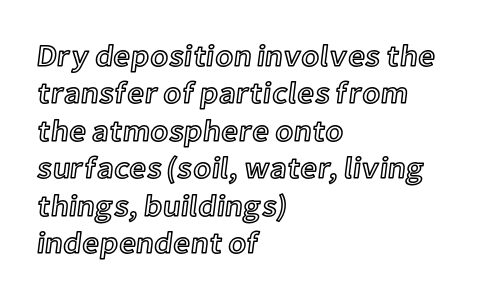
Does extra space separate the letters? No, they use regular spacing. Whoever set this chose a conventional vertical rhythm. Only glyphs here, with clear space below each row. Line beginnings align vertically; line endings do not. These lines are rendered in a variable-pitch font.
